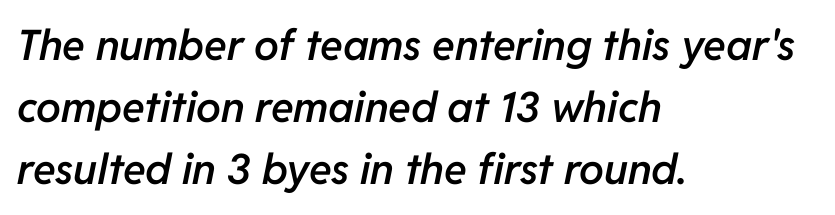
{"italic": "yes", "lean": "right", "slant_degrees": 11, "bold": "semi", "weight": "semibold", "width": "normal", "stroke_contrast": "low", "x_height": "medium", "monospaced": "no", "underline": "no", "align": "left", "line_spacing": "normal", "line_spacing_ratio": 1.48, "letter_spacing": "normal", "letter_spacing_em": 0.0, "glyph_px": 42}
